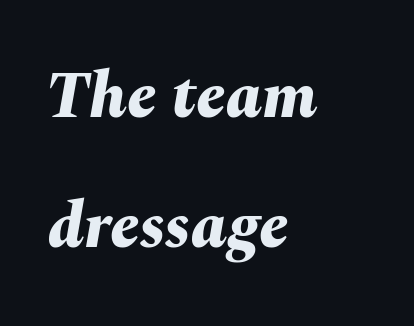
The image shows 66 px bold type, italic (leaning right); set left-aligned, loose line spacing (1.97x), normal letter spacing, not underlined; medium stroke contrast and a medium x-height.
